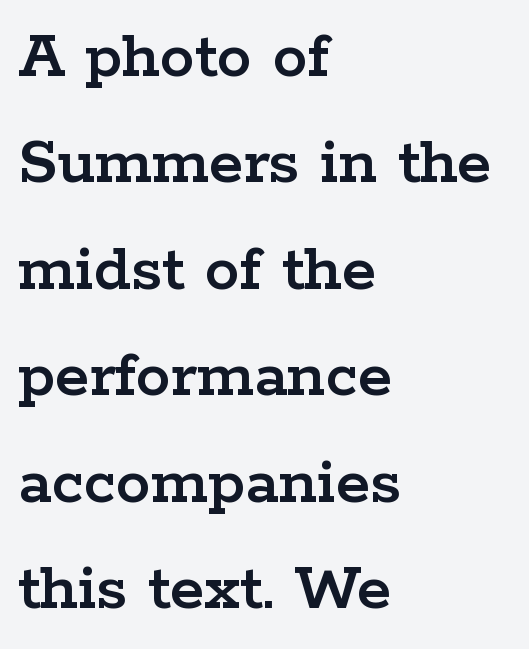
The lines in this sample share a left origin and differ only in where they stop. The gaps between neighbouring characters are ordinary and unremarkable. The passage shown is not underscored anywhere. Note the varied advance widths — an 'i' is clearly narrower than an 'm'. Ordinary non-slanted type is in use.
